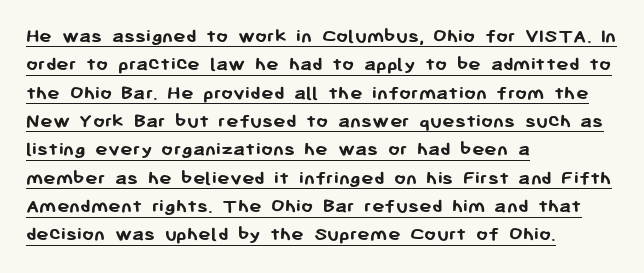
The passage is arranged the way most books set body copy — flush left. This is heavy type, rendered in bold. The tracking reads as untouched default to a designer's eye. Nope, not italic — everything's standing straight.
